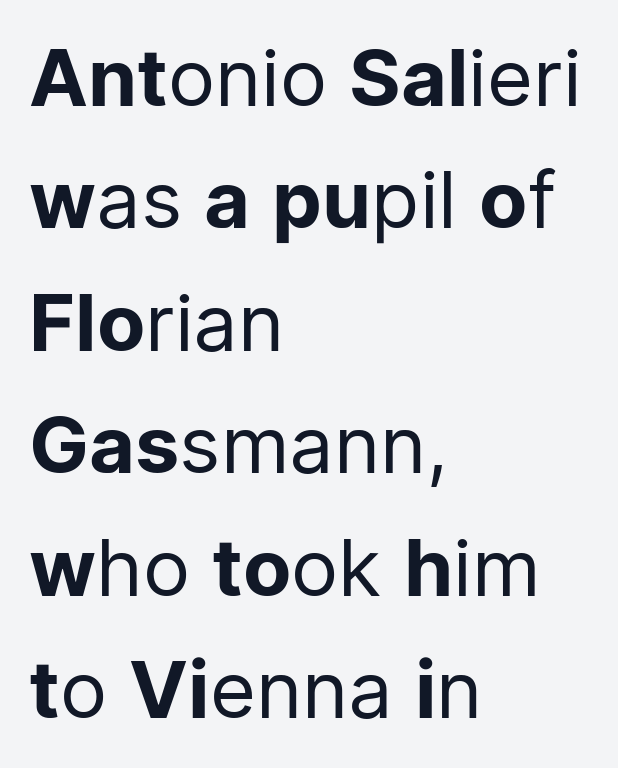
Q: Is the text bold? A: No.
Q: Is the text italic (slanted)? A: No, it is upright.
Q: Is the typeface a serif or a sans-serif typeface? A: Sans-serif.
Q: Is the text underlined? A: No.
Q: How is the paragraph aligned? A: Left-aligned.
Q: Is the spacing between letters normal or unusually wide? A: Normal.
Q: Is the spacing between lines tight, normal or loose? A: Normal.
Q: Width (condensed, normal, or wide)? A: Normal.
Q: Stroke contrast? A: Low.
Q: x-height? A: Medium.
Q: Monospaced? A: No.
